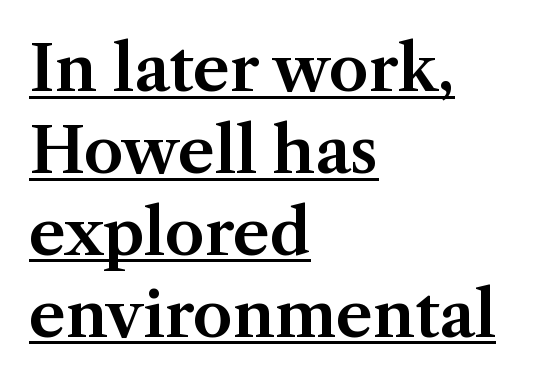
Q: Is the text italic (slanted)? A: No, it is upright.
Q: Is the typeface a serif or a sans-serif typeface? A: Serif.
Q: Is the text underlined? A: Yes.
Q: How is the paragraph aligned? A: Left-aligned.
Q: Is the spacing between letters normal or unusually wide? A: Normal.
Q: Is the spacing between lines tight, normal or loose? A: Normal.
Q: Width (condensed, normal, or wide)? A: Normal.
Q: Stroke contrast? A: Medium.
Q: x-height? A: Medium.
Q: Monospaced? A: No.
